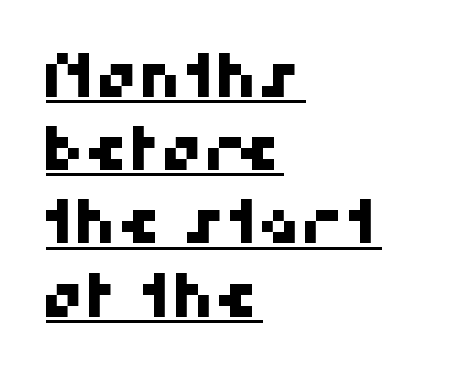
The image shows 60 px sans-serif type; set left-aligned, line spacing 1.22x, normal letter spacing, underlined; high stroke contrast and a medium x-height.
